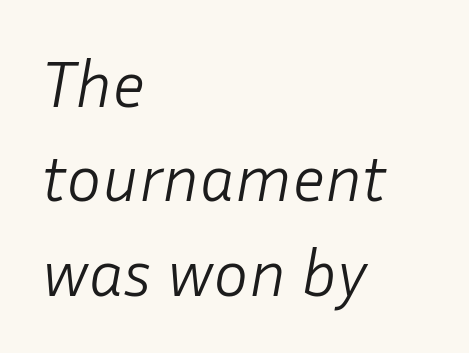
Q: Is the text bold? A: No.
Q: Is the text italic (slanted)? A: Yes, it leans right by about 10 degrees.
Q: Is the text underlined? A: No.
Q: How is the paragraph aligned? A: Left-aligned.
Q: Is the spacing between letters normal or unusually wide? A: Normal.
Q: Is the spacing between lines tight, normal or loose? A: Normal.
Q: Width (condensed, normal, or wide)? A: Normal.
Q: Stroke contrast? A: Low.
Q: x-height? A: Medium.
Q: Monospaced? A: No.
